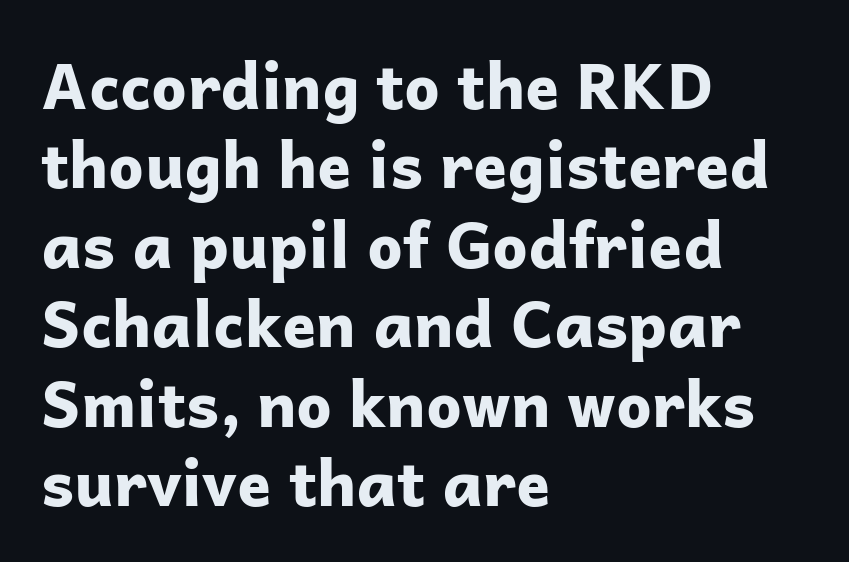
The zone under the glyphs is completely vacant. Nothing sits at the stroke ends, so this counts as sans-serif. Standard letterfit; no display-style spreading of the glyphs. Layout note: lines flush left. The letters stand straight up with perfectly vertical stems. Reading down the column, the eye jumps a familiar distance to each next line.
